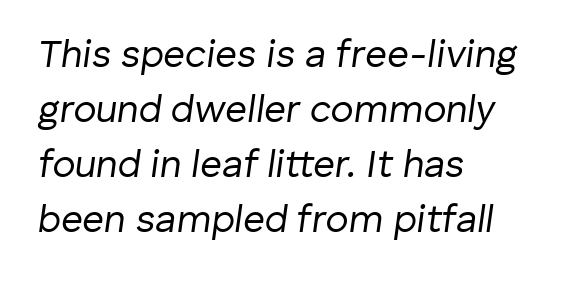
Q: Is the text bold? A: No.
Q: Is the text italic (slanted)? A: Yes, it leans right by about 8 degrees.
Q: Is the text underlined? A: No.
Q: How is the paragraph aligned? A: Left-aligned.
Q: Is the spacing between letters normal or unusually wide? A: Normal.
Q: Is the spacing between lines tight, normal or loose? A: Normal.
Q: Width (condensed, normal, or wide)? A: Normal.
Q: Stroke contrast? A: Low.
Q: x-height? A: Medium.
Q: Monospaced? A: No.
